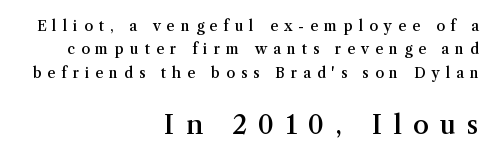
The image shows 26 px text type, upright; set right-aligned, normal line spacing (1.67x), unusually wide letter spacing (+0.43 em), not underlined; the second (bottom) block is 1.86x larger.
